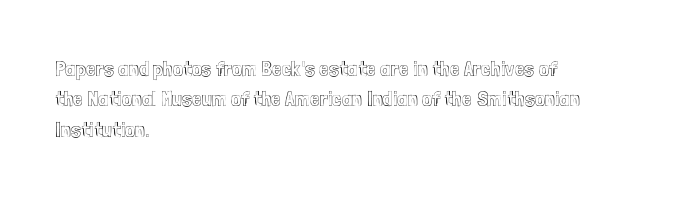
{"italic": "no", "underline": "no", "align": "left", "line_spacing": "normal", "line_spacing_ratio": 1.38, "letter_spacing": "normal", "letter_spacing_em": 0.0, "glyph_px": 22}
